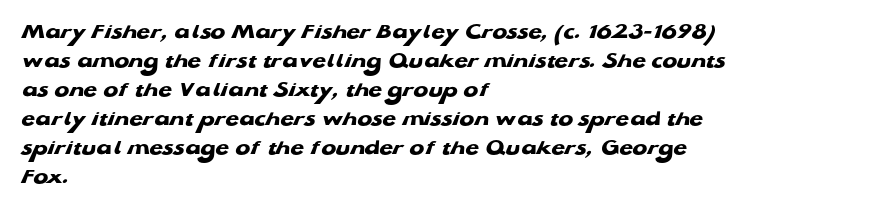
The image shows 22 px bold type; set left-aligned, normal line spacing (1.32x), normal letter spacing, not underlined.
